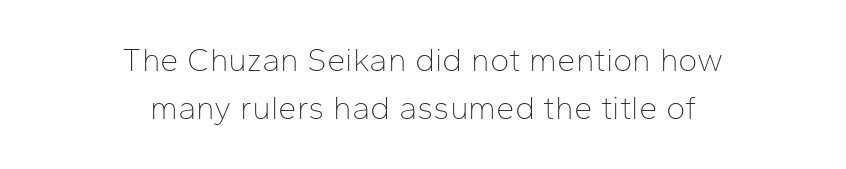
{"serif": "no", "italic": "no", "bold": "no", "weight": "thin", "width": "normal", "stroke_contrast": "low", "x_height": "medium", "monospaced": "no", "underline": "no", "align": "center", "line_spacing": "normal", "line_spacing_ratio": 1.46, "letter_spacing": "normal", "letter_spacing_em": 0.0, "glyph_px": 33}
